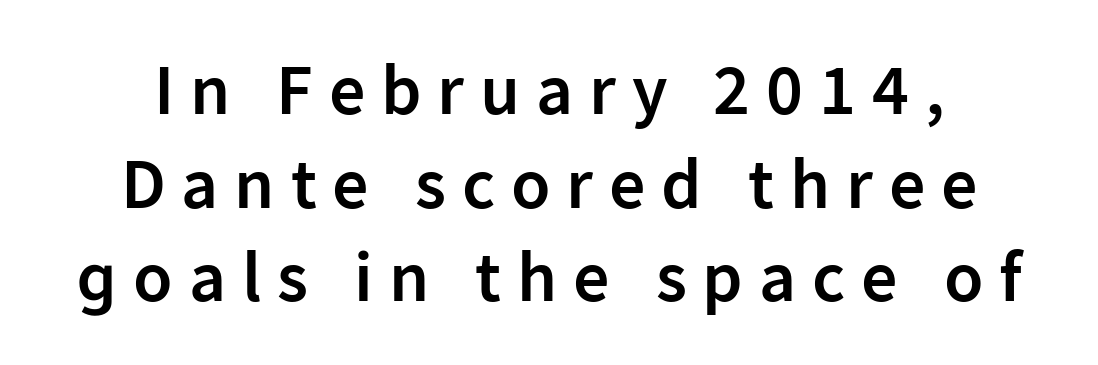
Q: Is the text bold? A: Semi-bold.
Q: Is the text italic (slanted)? A: No, it is upright.
Q: Is the typeface a serif or a sans-serif typeface? A: Sans-serif.
Q: Is the text underlined? A: No.
Q: How is the paragraph aligned? A: Centered.
Q: Is the spacing between letters normal or unusually wide? A: Unusually wide.
Q: Is the spacing between lines tight, normal or loose? A: Normal.
Q: Width (condensed, normal, or wide)? A: Normal.
Q: Stroke contrast? A: Low.
Q: x-height? A: Medium.
Q: Monospaced? A: No.
